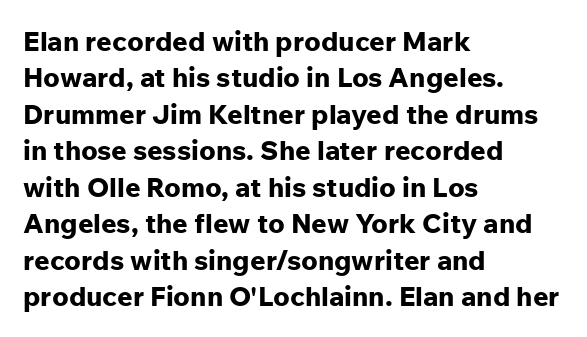
The lettering stays uniformly vertical, giving the passage a roman look. Letters rest on an invisible, unmarked baseline. This block has exactly the height ordinary leading produces. Spacing between characters is what you'd get straight out of the box. Notice how thick the strokes are: this is what a full bold looks like.
